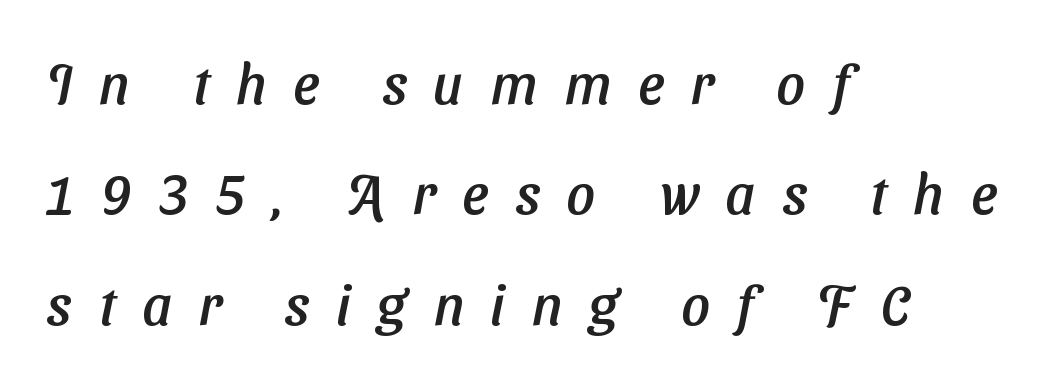
Q: Is the typeface a serif or a sans-serif typeface? A: Sans-serif.
Q: Is the text underlined? A: No.
Q: How is the paragraph aligned? A: Left-aligned.
Q: Is the spacing between letters normal or unusually wide? A: Unusually wide.
Q: Is the spacing between lines tight, normal or loose? A: Loose.
Q: Width (condensed, normal, or wide)? A: Normal.
Q: Stroke contrast? A: Low.
Q: x-height? A: Medium.
Q: Monospaced? A: No.
